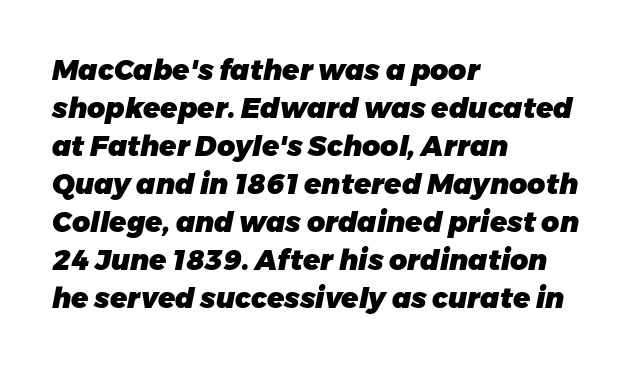
Chunky letters — that's bold for sure. The foot of each line stays bare and open. Successive baselines arrive at the customary interval. There is no visible air inserted between adjacent glyphs. Is this a fixed-width face? No — the glyphs have proportional, varying widths.
